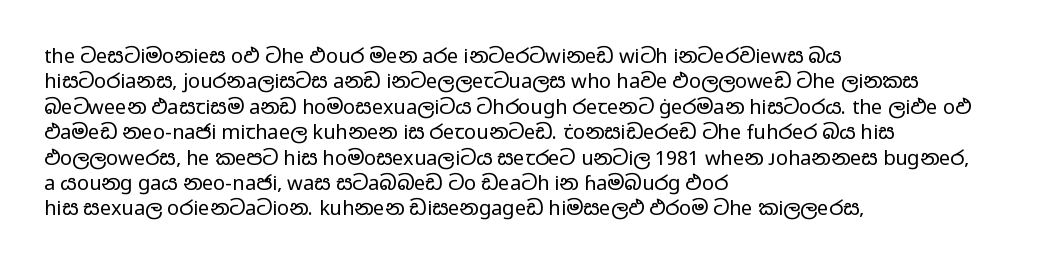
Q: Is the text bold? A: No.
Q: Is the text italic (slanted)? A: No, it is upright.
Q: Is the text underlined? A: No.
Q: How is the paragraph aligned? A: Left-aligned.
Q: Is the spacing between letters normal or unusually wide? A: Normal.
Q: Is the spacing between lines tight, normal or loose? A: Normal.
